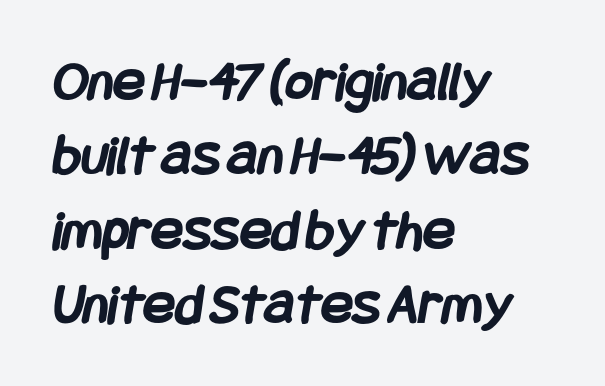
{"serif": "no", "bold": "yes", "weight": "semibold", "width": "condensed", "stroke_contrast": "low", "x_height": "large", "underline": "no", "align": "left", "line_spacing": "normal", "line_spacing_ratio": 1.26, "letter_spacing": "normal", "letter_spacing_em": 0.0, "glyph_px": 59}
